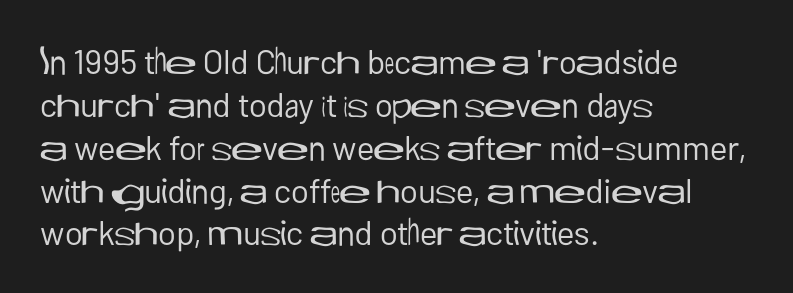
Q: Is the text bold? A: No.
Q: Is the text italic (slanted)? A: No, it is upright.
Q: Is the typeface a serif or a sans-serif typeface? A: Sans-serif.
Q: Is the text underlined? A: No.
Q: How is the paragraph aligned? A: Left-aligned.
Q: Is the spacing between letters normal or unusually wide? A: Normal.
Q: Is the spacing between lines tight, normal or loose? A: Normal.
Q: Width (condensed, normal, or wide)? A: Normal.
Q: Stroke contrast? A: Low.
Q: x-height? A: Medium.
Q: Monospaced? A: No.
